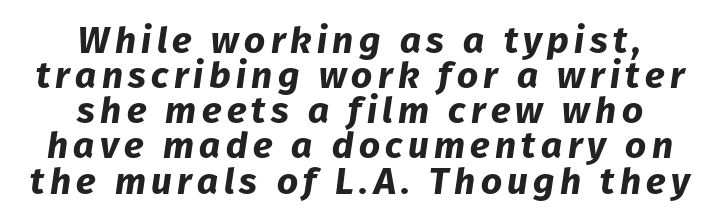
{"italic": "yes", "lean": "right", "slant_degrees": 8, "bold": "yes", "weight": "bold", "width": "normal", "stroke_contrast": "low", "x_height": "medium", "monospaced": "no", "underline": "no", "align": "center", "line_spacing": "tight", "line_spacing_ratio": 0.95, "glyph_px": 37}
